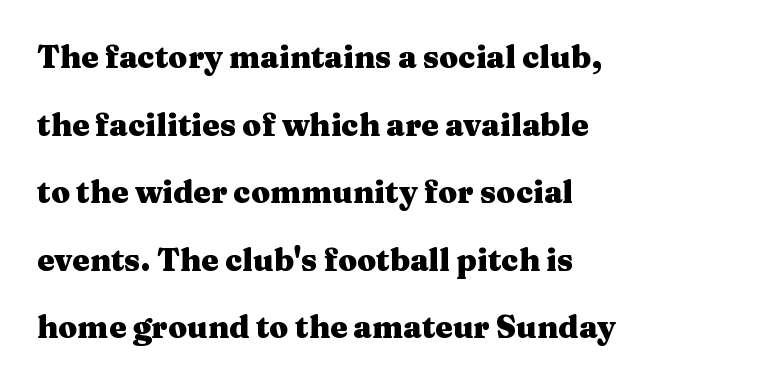
The image shows 31 px heavy, wide serif type, upright; set left-aligned, loose line spacing (2.18x), normal letter spacing, not underlined; medium stroke contrast and a medium x-height.
